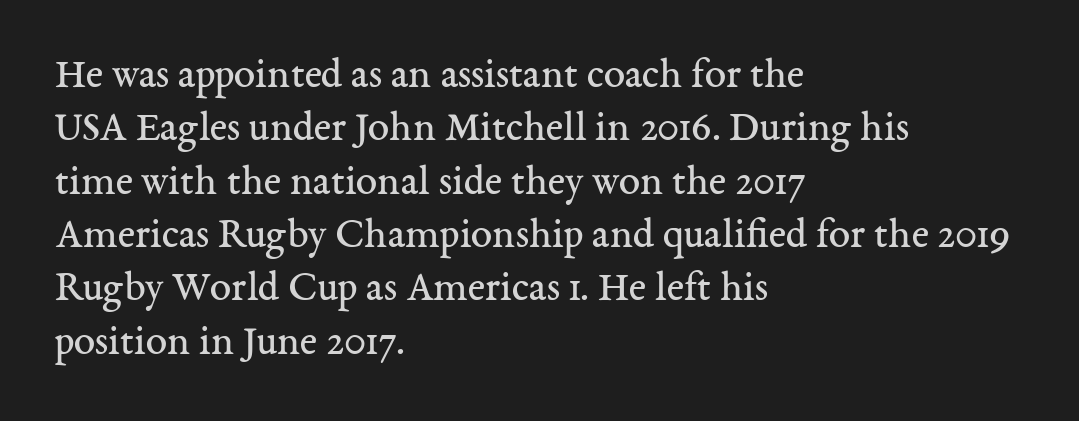
{"serif": "yes", "italic": "no", "bold": "no", "weight": "regular", "width": "normal", "stroke_contrast": "medium", "x_height": "medium", "monospaced": "no", "underline": "no", "align": "left", "line_spacing_ratio": 1.24, "letter_spacing": "normal", "letter_spacing_em": 0.0, "glyph_px": 43}
